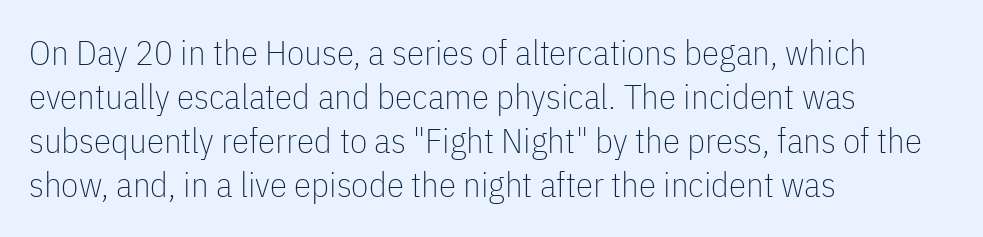
Q: Is the text bold? A: No.
Q: Is the text italic (slanted)? A: No, it is upright.
Q: Is the typeface a serif or a sans-serif typeface? A: Sans-serif.
Q: Is the text underlined? A: No.
Q: How is the paragraph aligned? A: Left-aligned.
Q: Is the spacing between letters normal or unusually wide? A: Normal.
Q: Is the spacing between lines tight, normal or loose? A: Normal.
Q: Width (condensed, normal, or wide)? A: Condensed.
Q: Stroke contrast? A: Low.
Q: x-height? A: Medium.
Q: Monospaced? A: No.
